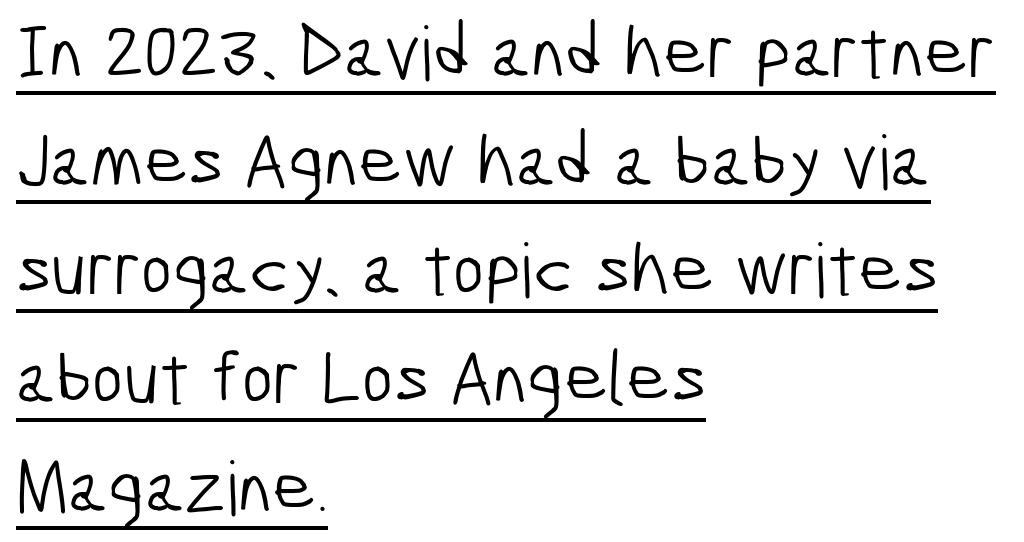
Q: Is the text bold? A: No.
Q: Is the typeface a serif or a sans-serif typeface? A: Sans-serif.
Q: Is the text underlined? A: Yes.
Q: How is the paragraph aligned? A: Left-aligned.
Q: Is the spacing between letters normal or unusually wide? A: Normal.
Q: Is the spacing between lines tight, normal or loose? A: Normal.
Q: Width (condensed, normal, or wide)? A: Condensed.
Q: Stroke contrast? A: Low.
Q: x-height? A: Medium.
Q: Monospaced? A: No.
